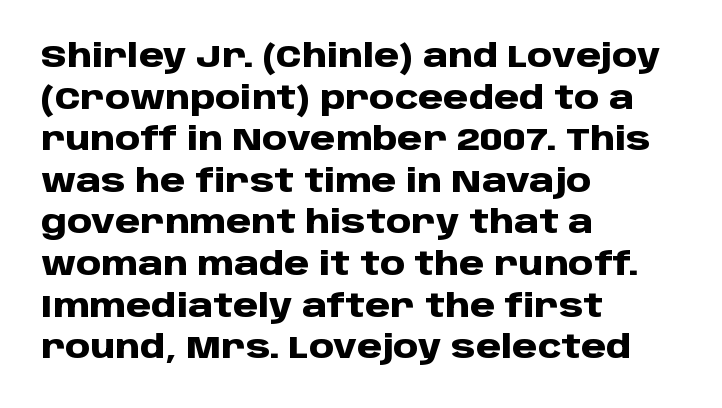
Is the block centered? No — it sits flush against the left margin. A dark, heavy texture on the line: the type is bold. Ascenders rise straight up at ninety degrees. The gap between lines stays unmarked.
